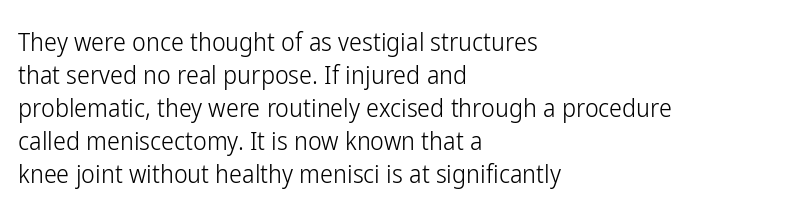
The image shows 26 px text type, upright; set left-aligned, normal line spacing (1.27x), normal letter spacing, not underlined.
